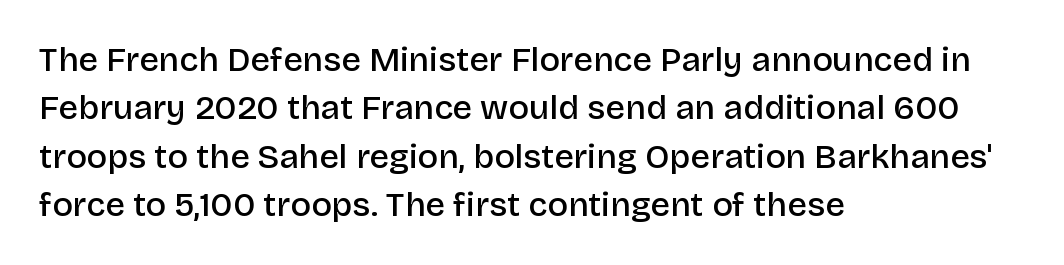
{"serif": "no", "italic": "no", "bold": "semi", "weight": "semibold", "width": "normal", "stroke_contrast": "low", "x_height": "large", "monospaced": "no", "underline": "no", "align": "left", "line_spacing": "normal", "line_spacing_ratio": 1.42, "letter_spacing": "normal", "letter_spacing_em": 0.0, "glyph_px": 34}
